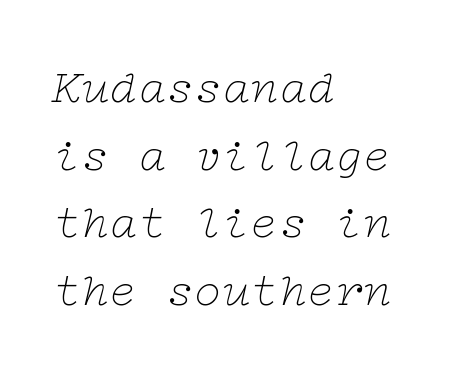
The image shows 47 px thin, wide serif type, italic (leaning right); set left-aligned, normal line spacing (1.44x), normal letter spacing, not underlined; low stroke contrast and a medium x-height.
